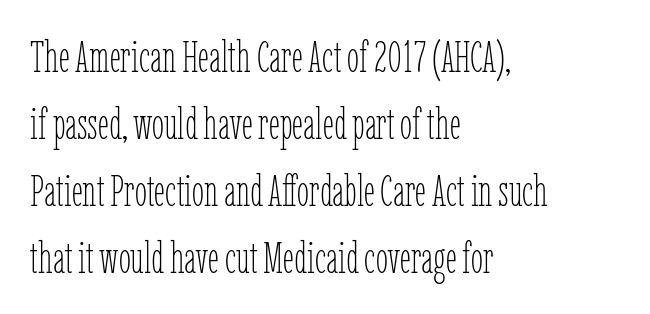
The image shows 44 px thin, condensed type, upright; set left-aligned, normal line spacing (1.52x), normal letter spacing, not underlined; low stroke contrast and a medium x-height.
